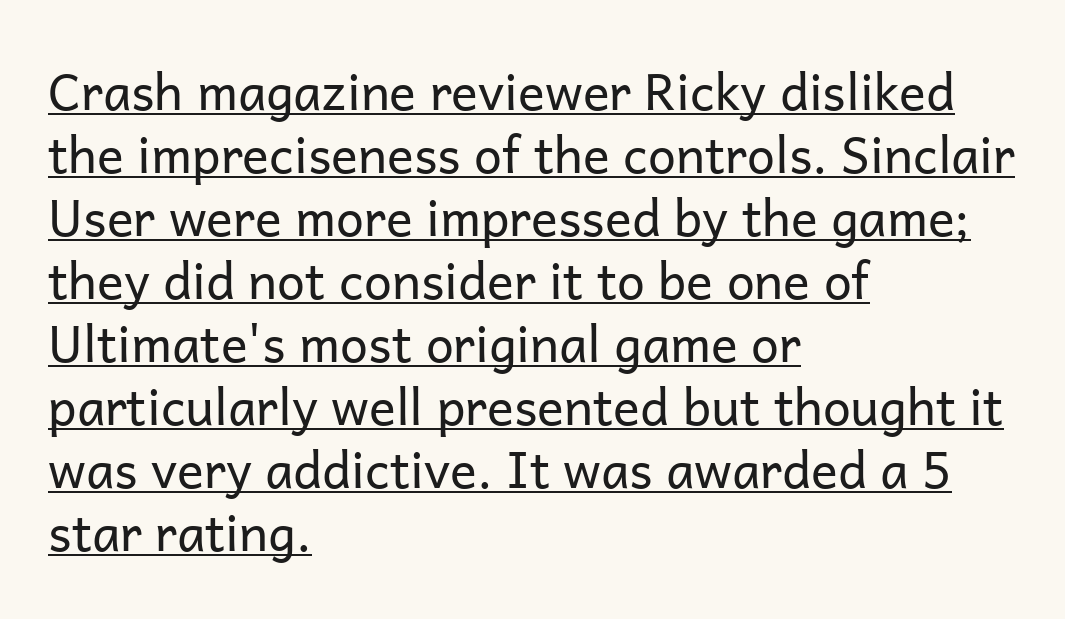
A typesetter would label this face a sans. Unlike italic type, these characters show no tilt at all. A normal amount of white space separates one row of letters from the next. Looks like someone drew a line under every word here. Ink coverage per letter is moderate at most. Which margin do the lines hug? The left one — the right edge is uneven.
